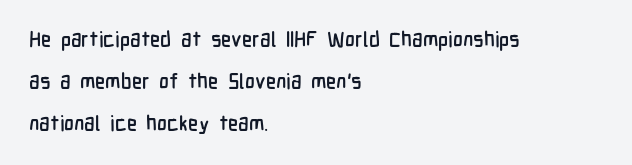
The image shows 21 px text type, upright; set left-aligned, loose line spacing (2.01x), normal letter spacing, not underlined.
